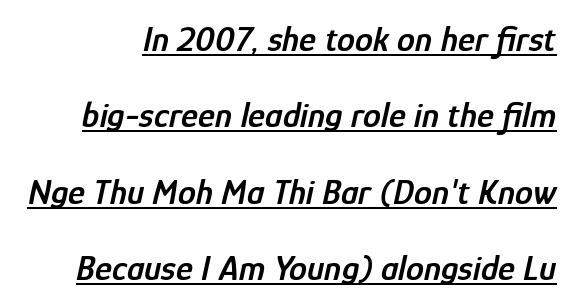
{"italic": "yes", "lean": "right", "slant_degrees": 12, "bold": "semi", "weight": "semibold", "width": "condensed", "stroke_contrast": "low", "x_height": "medium", "monospaced": "no", "underline": "yes", "line_spacing": "loose", "line_spacing_ratio": 2.12, "letter_spacing": "normal", "letter_spacing_em": 0.0, "glyph_px": 36}
